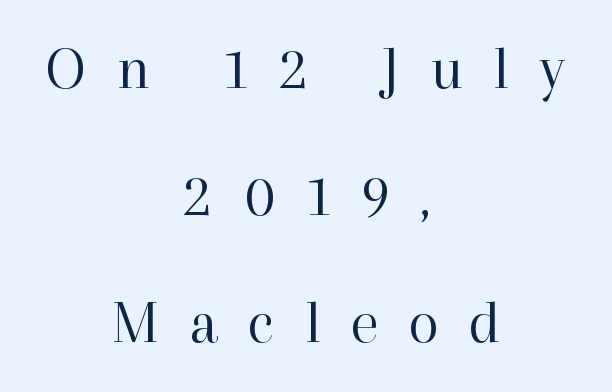
The image shows 62 px regular-weight serif type, upright; set centered, loose line spacing (2.05x), unusually wide letter spacing (+0.49 em), not underlined; high stroke contrast and a medium x-height.
